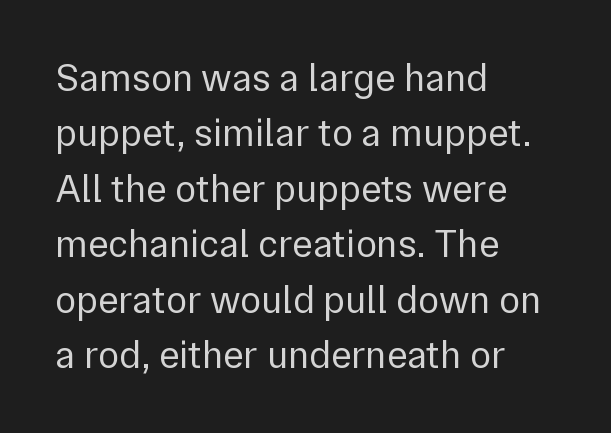
Q: Is the text bold? A: No.
Q: Is the text italic (slanted)? A: No, it is upright.
Q: Is the typeface a serif or a sans-serif typeface? A: Sans-serif.
Q: Is the text underlined? A: No.
Q: How is the paragraph aligned? A: Left-aligned.
Q: Is the spacing between letters normal or unusually wide? A: Normal.
Q: Is the spacing between lines tight, normal or loose? A: Normal.
Q: Width (condensed, normal, or wide)? A: Normal.
Q: Stroke contrast? A: Low.
Q: x-height? A: Medium.
Q: Monospaced? A: No.
